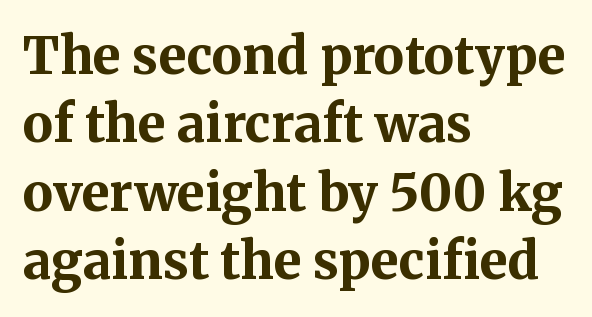
{"serif": "yes", "italic": "no", "bold": "yes", "weight": "bold", "width": "normal", "stroke_contrast": "medium", "x_height": "medium", "monospaced": "no", "underline": "no", "align": "left", "line_spacing": "normal", "line_spacing_ratio": 1.34, "letter_spacing": "normal", "letter_spacing_em": 0.0, "glyph_px": 51}
